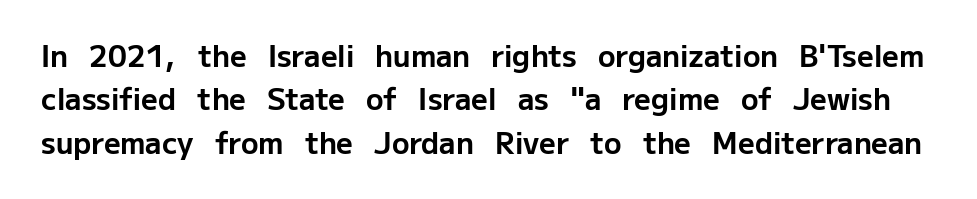
{"serif": "no", "italic": "no", "bold": "yes", "weight": "bold", "width": "normal", "stroke_contrast": "low", "x_height": "medium", "monospaced": "no", "underline": "no", "line_spacing": "normal", "line_spacing_ratio": 1.5, "letter_spacing": "normal", "letter_spacing_em": 0.0, "glyph_px": 29}
